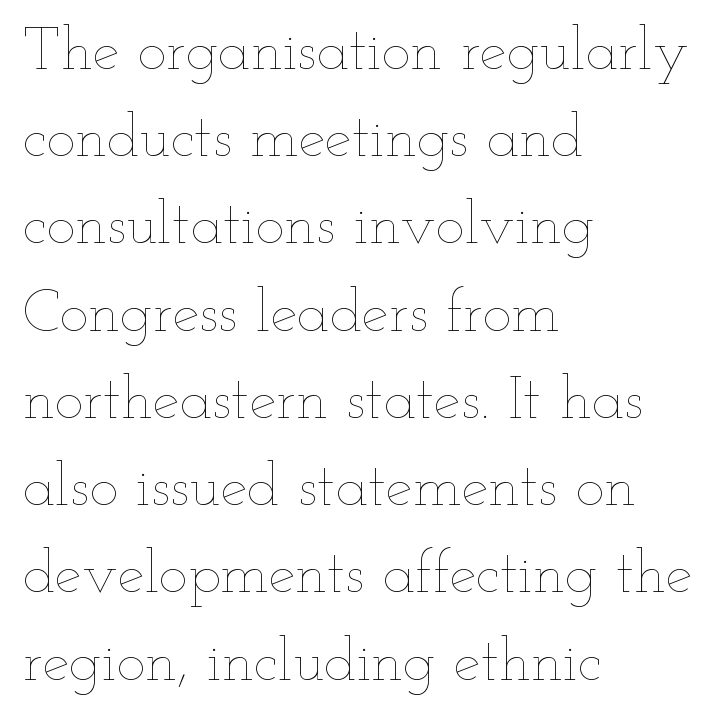
Q: Is the text bold? A: No.
Q: Is the text italic (slanted)? A: No, it is upright.
Q: Is the text underlined? A: No.
Q: How is the paragraph aligned? A: Left-aligned.
Q: Is the spacing between letters normal or unusually wide? A: Normal.
Q: Is the spacing between lines tight, normal or loose? A: Normal.
Q: Width (condensed, normal, or wide)? A: Wide.
Q: Stroke contrast? A: Low.
Q: x-height? A: Small.
Q: Monospaced? A: No.
